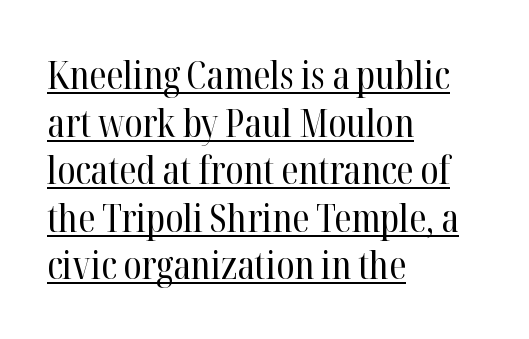
Q: Is the text bold? A: No.
Q: Is the text italic (slanted)? A: No, it is upright.
Q: Is the typeface a serif or a sans-serif typeface? A: Serif.
Q: Is the text underlined? A: Yes.
Q: How is the paragraph aligned? A: Left-aligned.
Q: Is the spacing between letters normal or unusually wide? A: Normal.
Q: Width (condensed, normal, or wide)? A: Condensed.
Q: Stroke contrast? A: High.
Q: x-height? A: Medium.
Q: Monospaced? A: No.
